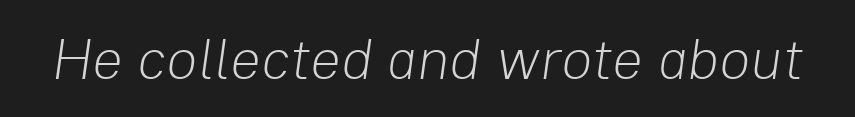
The specimen reads as italic at a glance. These lines keep a tight, regular rhythm from letter to letter. Stem width sits at or under what a default text font uses. The rendering uses natural spacing where letterforms have individual widths. Check under the words: just untouched page.
